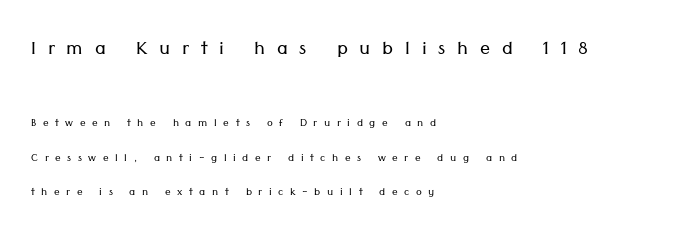
{"italic": "no", "bold": "no", "underline": "no", "align": "left", "line_spacing": "loose", "line_spacing_ratio": 2.48, "letter_spacing": "wide", "letter_spacing_em": 0.47, "larger_block": "first", "size_ratio": 1.79, "glyph_px": 25}
